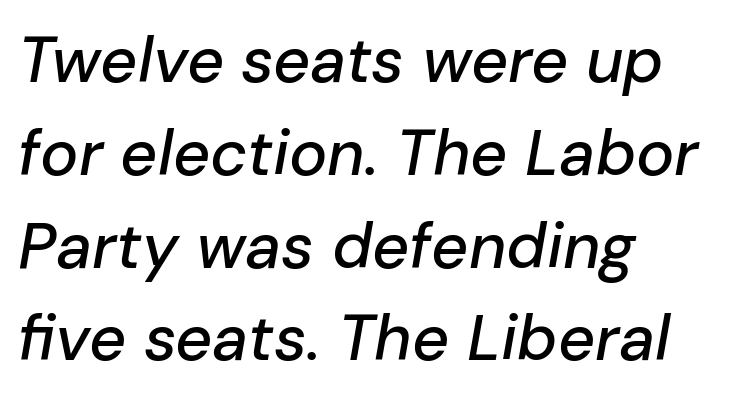
The image shows 64 px text type, italic (leaning right); set left-aligned, normal line spacing (1.45x), normal letter spacing, not underlined; low stroke contrast and a medium x-height.
